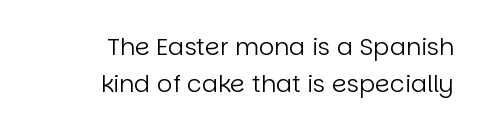
The gap between lines stays unmarked. Is there any slant? The stems are plumb. Is the block centered? No — it sits flush against the right margin. This is not heavy type; no bold has been used.
